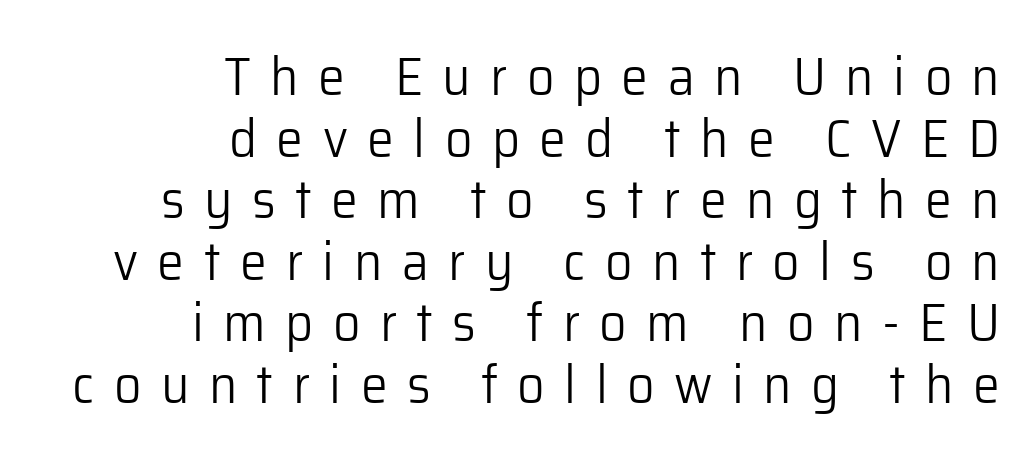
The image shows 54 px light sans-serif type, upright; set right-aligned, tight line spacing (1.14x), unusually wide letter spacing (+0.36 em), not underlined; low stroke contrast and a medium x-height.
